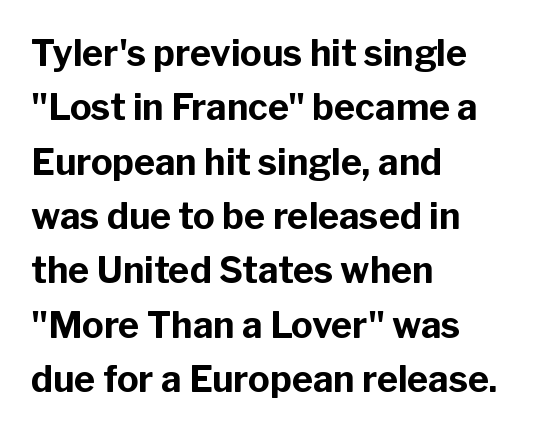
Q: Is the text bold? A: Yes.
Q: Is the text italic (slanted)? A: No, it is upright.
Q: Is the typeface a serif or a sans-serif typeface? A: Sans-serif.
Q: Is the text underlined? A: No.
Q: How is the paragraph aligned? A: Left-aligned.
Q: Is the spacing between letters normal or unusually wide? A: Normal.
Q: Is the spacing between lines tight, normal or loose? A: Normal.
Q: Width (condensed, normal, or wide)? A: Normal.
Q: Stroke contrast? A: Low.
Q: x-height? A: Medium.
Q: Monospaced? A: No.
